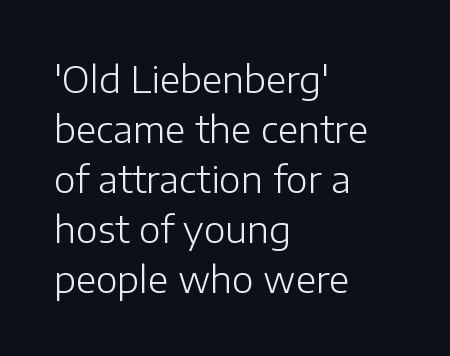
Q: Is the text bold? A: No.
Q: Is the text italic (slanted)? A: No, it is upright.
Q: Is the typeface a serif or a sans-serif typeface? A: Sans-serif.
Q: Is the text underlined? A: No.
Q: How is the paragraph aligned? A: Left-aligned.
Q: Is the spacing between letters normal or unusually wide? A: Normal.
Q: Is the spacing between lines tight, normal or loose? A: Normal.
Q: Width (condensed, normal, or wide)? A: Normal.
Q: Stroke contrast? A: Low.
Q: x-height? A: Medium.
Q: Monospaced? A: No.
